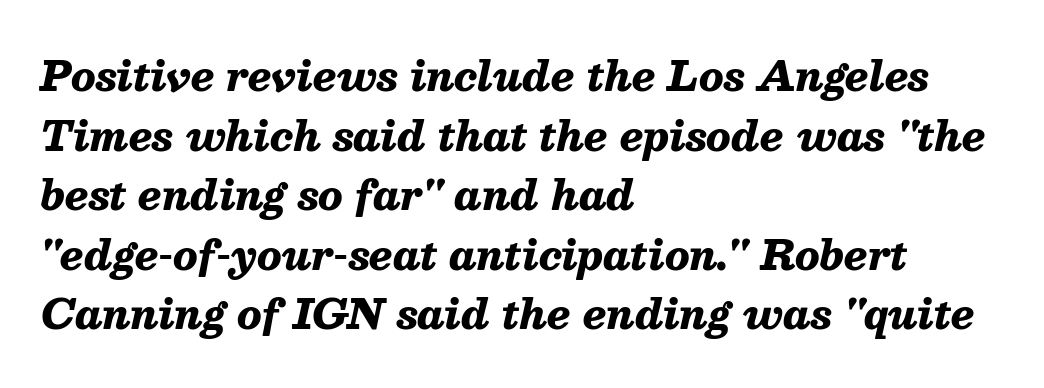
Q: Is the text bold? A: Yes.
Q: Is the text italic (slanted)? A: Yes, it leans right by about 13 degrees.
Q: Is the text underlined? A: No.
Q: How is the paragraph aligned? A: Left-aligned.
Q: Is the spacing between letters normal or unusually wide? A: Normal.
Q: Is the spacing between lines tight, normal or loose? A: Normal.
Q: Width (condensed, normal, or wide)? A: Normal.
Q: Stroke contrast? A: Medium.
Q: x-height? A: Medium.
Q: Monospaced? A: No.
